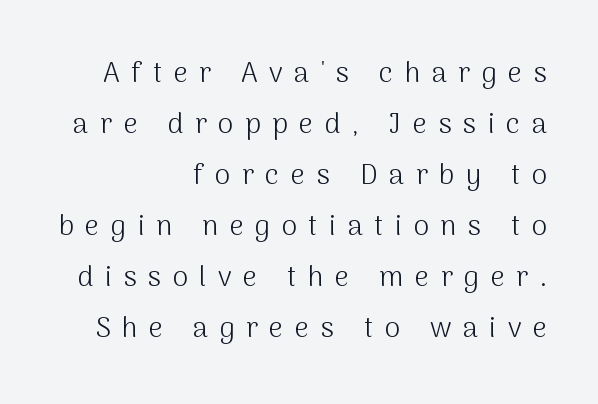
The letters advance in unequal steps, a hallmark of proportional type. Serifs: no, the terminals of the letterforms are clean. Letter spacing: wide. Posture: upright roman.
